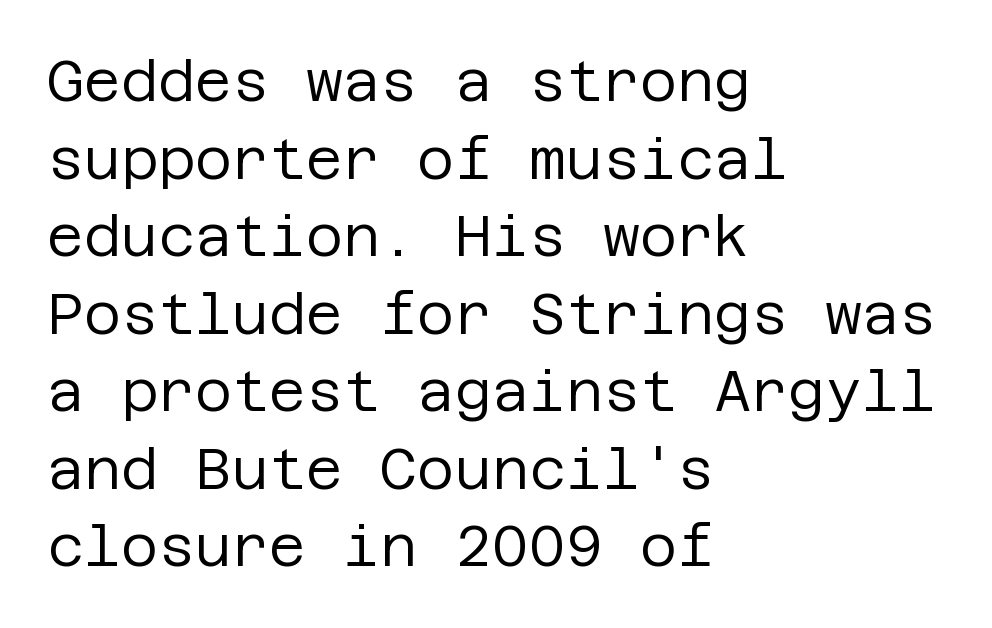
The image shows 57 px regular-weight sans-serif type, upright; set left-aligned, normal line spacing (1.36x), normal letter spacing, not underlined; low stroke contrast and a large x-height.
